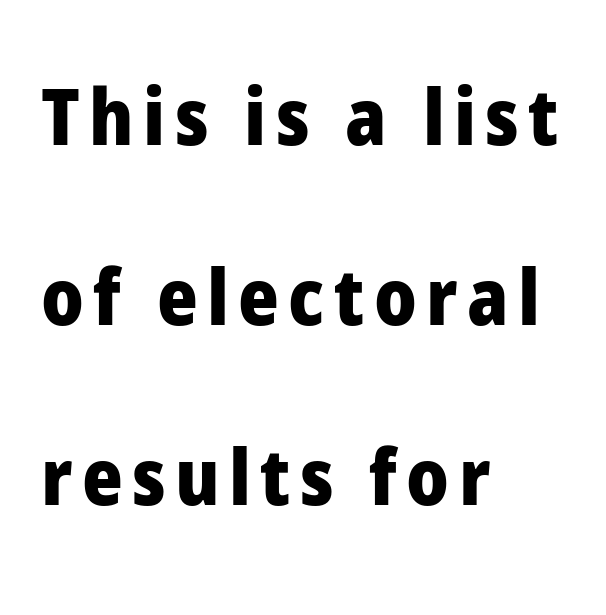
The rag falls on the right side of this text block. The type family on display is of the sans-serif kind. Is this a fixed-width face? No — the glyphs have proportional, varying widths. The leading is generous, giving the passage an open texture.
